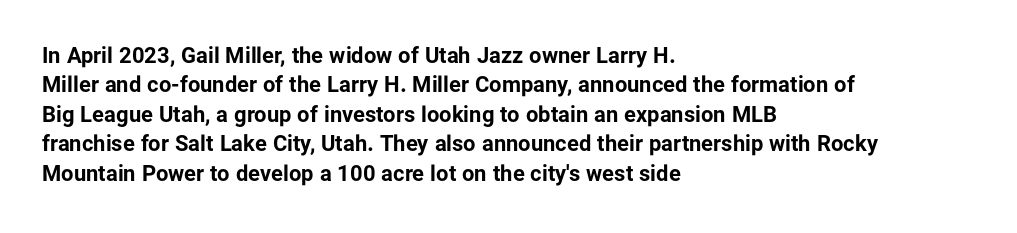
The vertical gap from one line to the next is medium. The rendering uses a bold face; every stroke is thick and dark. When letters stand straight like this, we call the style roman or upright. A typesetter would call this zero additional tracking.
